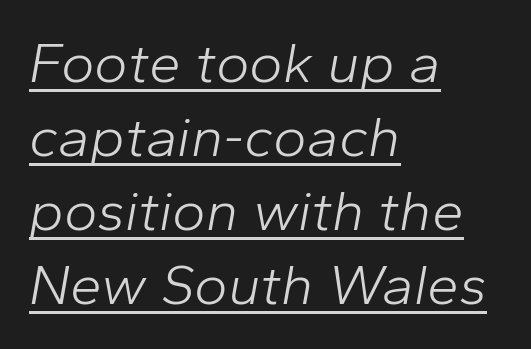
{"italic": "yes", "lean": "right", "slant_degrees": 10, "bold": "no", "weight": "light", "width": "normal", "stroke_contrast": "low", "x_height": "medium", "monospaced": "no", "underline": "yes", "align": "left", "line_spacing": "normal", "line_spacing_ratio": 1.3, "letter_spacing": "normal", "letter_spacing_em": 0.0, "glyph_px": 57}
